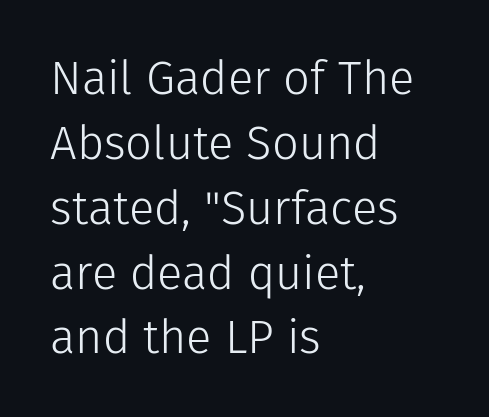
Whoever set this chose a conventional vertical rhythm. The gaps between neighbouring characters are ordinary and unremarkable. One-word summary of the alignment: left. This is sans-serif lettering, the kind often seen on screens and signage. The characters are drawn with everyday or finer stroke widths. The gap between lines stays unmarked.
